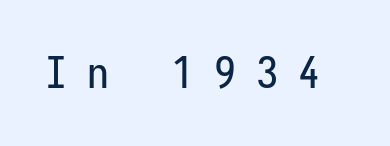
Q: Is the text italic (slanted)? A: No, it is upright.
Q: Is the typeface a serif or a sans-serif typeface? A: Sans-serif.
Q: Is the text underlined? A: No.
Q: Is the spacing between letters normal or unusually wide? A: Unusually wide.
Q: Width (condensed, normal, or wide)? A: Condensed.
Q: Stroke contrast? A: Low.
Q: x-height? A: Medium.
Q: Monospaced? A: Yes.
